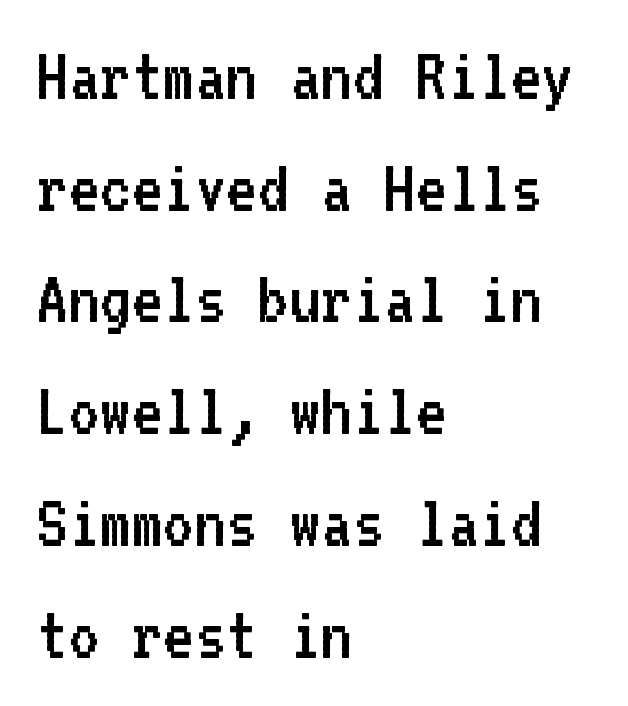
How would I describe the line gaps? Plain and ordinary. A typesetter would call this monospace, since all characters share one set width. This is not heavy type; no bold has been used. Line beginnings align vertically; line endings do not. Quick note: underline off.
